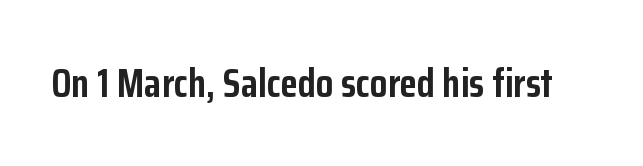
{"serif": "no", "italic": "no", "bold": "yes", "weight": "semibold", "width": "condensed", "stroke_contrast": "low", "x_height": "medium", "monospaced": "no", "underline": "no", "letter_spacing": "normal", "letter_spacing_em": 0.0, "glyph_px": 40}
